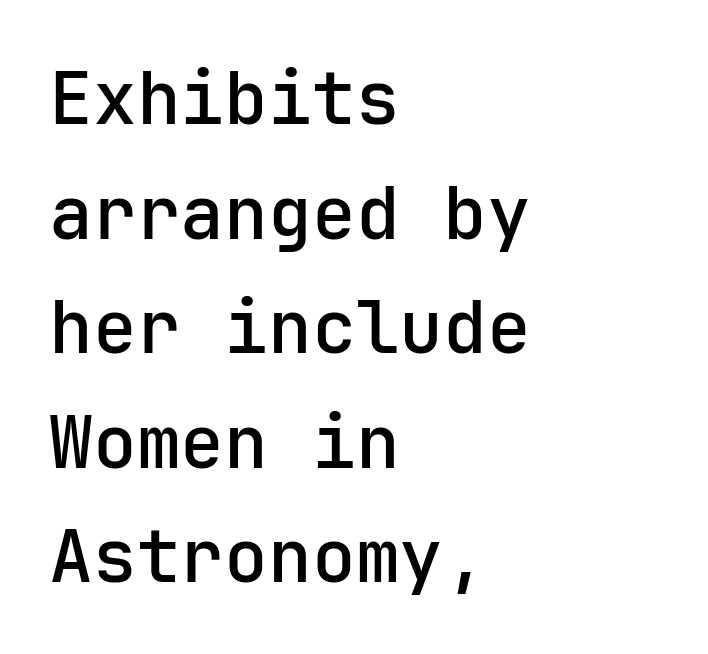
The image shows 73 px sans-serif type, upright, monospaced; set left-aligned, normal line spacing (1.57x), normal letter spacing, not underlined; low stroke contrast and a medium x-height.
